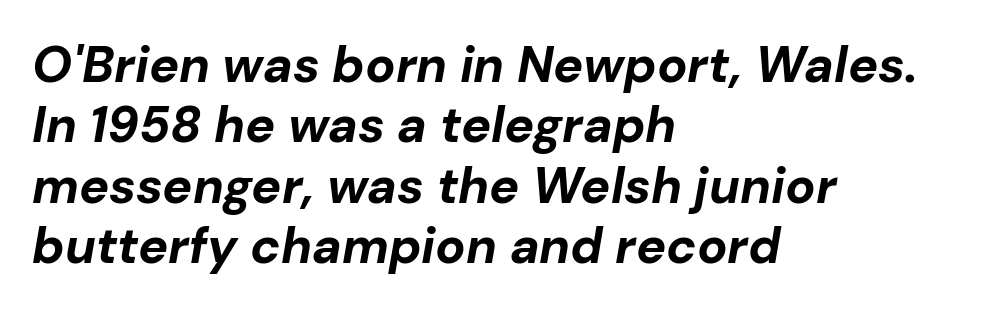
The image shows 50 px bold type, italic (leaning right); set left-aligned, line spacing 1.21x, normal letter spacing, not underlined; low stroke contrast and a medium x-height.
